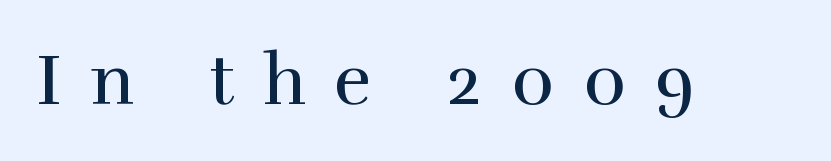
The passage shown is not bold in any degree. The zone under the glyphs is completely vacant. Unlike a clean sans, this face finishes its strokes with serifs. Character widths vary here, with narrow letters taking less room than wide ones.
